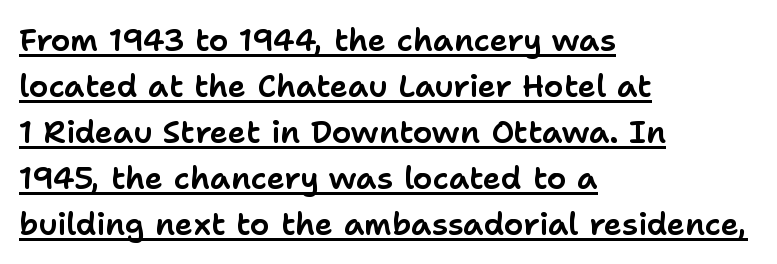
Q: Is the text italic (slanted)? A: No, it is upright.
Q: Is the typeface a serif or a sans-serif typeface? A: Sans-serif.
Q: Is the text underlined? A: Yes.
Q: How is the paragraph aligned? A: Left-aligned.
Q: Is the spacing between letters normal or unusually wide? A: Normal.
Q: Is the spacing between lines tight, normal or loose? A: Normal.
Q: Width (condensed, normal, or wide)? A: Normal.
Q: Stroke contrast? A: Low.
Q: x-height? A: Medium.
Q: Monospaced? A: No.
